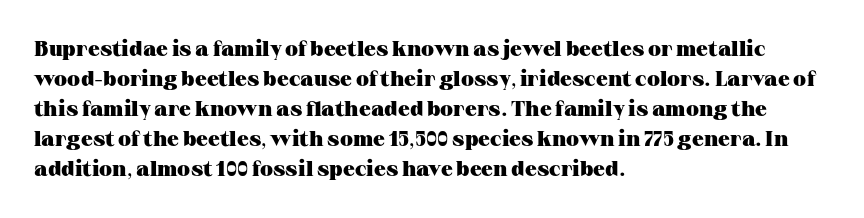
{"italic": "no", "bold": "yes", "underline": "no", "align": "left", "line_spacing": "normal", "line_spacing_ratio": 1.43, "letter_spacing": "normal", "letter_spacing_em": 0.0, "glyph_px": 21}
